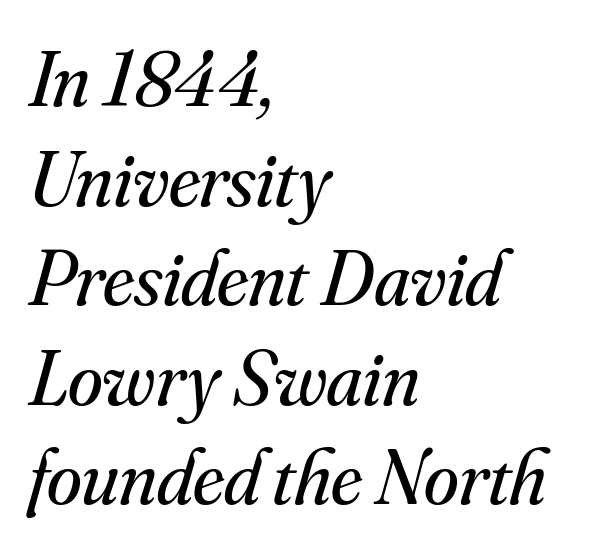
There is no visible air inserted between adjacent glyphs. Serifs: yes, visible at the terminals of the letterforms. An italicized treatment has been applied to the whole sample. The letters advance in unequal steps, a hallmark of proportional type.
